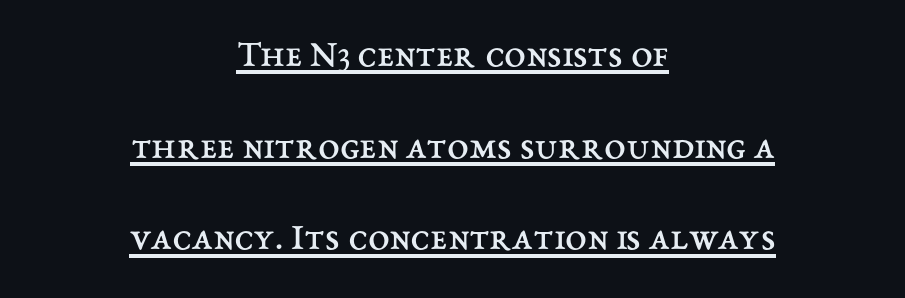
{"italic": "no", "bold": "no", "weight": "regular", "width": "normal", "stroke_contrast": "medium", "x_height": "medium", "monospaced": "no", "underline": "yes", "align": "center", "line_spacing": "loose", "line_spacing_ratio": 2.35, "letter_spacing": "normal", "letter_spacing_em": 0.0, "glyph_px": 39}
